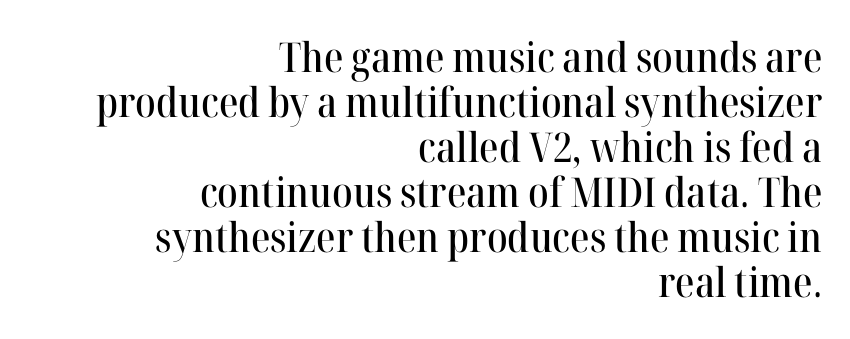
The designer went with a serif here, giving each stem small feet. Designer's note — italics off, roman on. A typesetter would call this zero additional tracking. Spacing verdict: proportional, widths tailored to each character. Line ends are locked; line starts wander.
